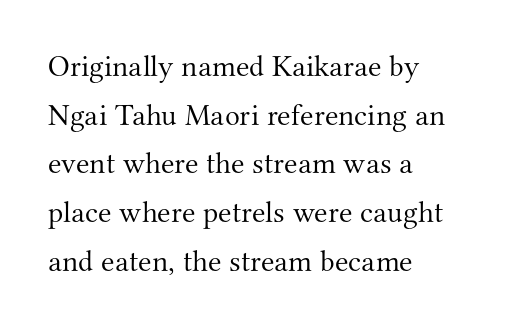
{"serif": "yes", "italic": "no", "bold": "no", "weight": "light", "width": "normal", "stroke_contrast": "medium", "x_height": "small", "monospaced": "no", "underline": "no", "align": "left", "line_spacing": "normal", "line_spacing_ratio": 1.57, "letter_spacing": "normal", "letter_spacing_em": 0.0, "glyph_px": 31}
